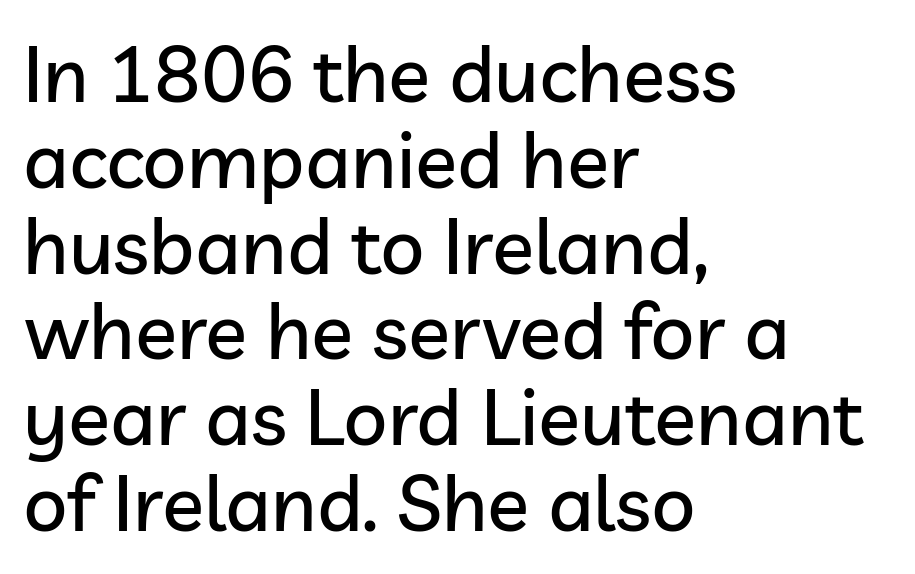
The horizontal fit of the characters is conventional and even. Type without underlining. The designer dialed line spacing down below the default. Here the designer chose a conventional face with non-uniform glyph widths. The passage shown is typeset with a sans-serif family. Does the lettering tilt? It doesn't — this is upright.
